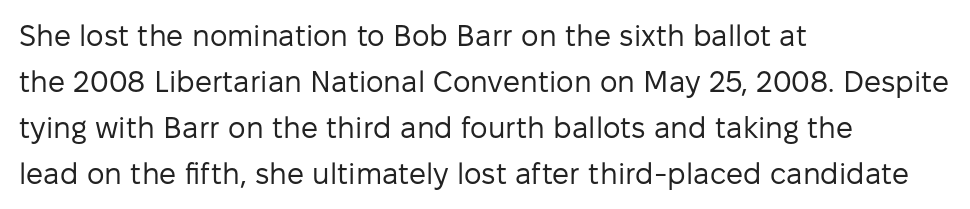
The block of text has a typical density, with ordinary space between rows. A typesetter would call this proportional, since set widths differ per character. Standard letterfit; no display-style spreading of the glyphs. This rendering employs a face without finishing strokes, i.e., a sans-serif. Every stem runs plumb, perpendicular to the baseline.
